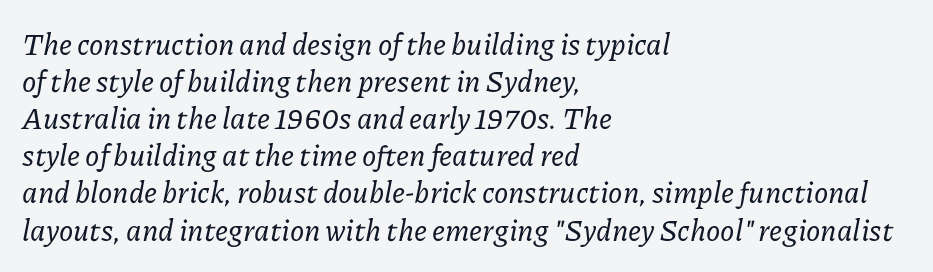
{"serif": "yes", "italic": "yes", "lean": "right", "slant_degrees": 11, "width": "normal", "stroke_contrast": "low", "x_height": "medium", "monospaced": "no", "underline": "no", "align": "left", "line_spacing": "normal", "line_spacing_ratio": 1.28, "letter_spacing": "normal", "letter_spacing_em": 0.0, "glyph_px": 29}
